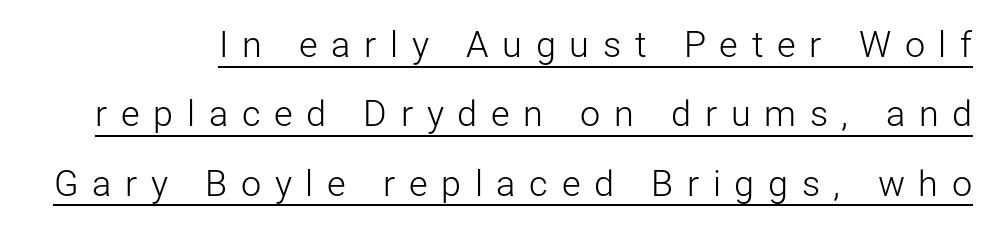
The image shows 36 px light sans-serif type, upright; set loose line spacing (1.93x), unusually wide letter spacing (+0.38 em), underlined; low stroke contrast and a medium x-height.
